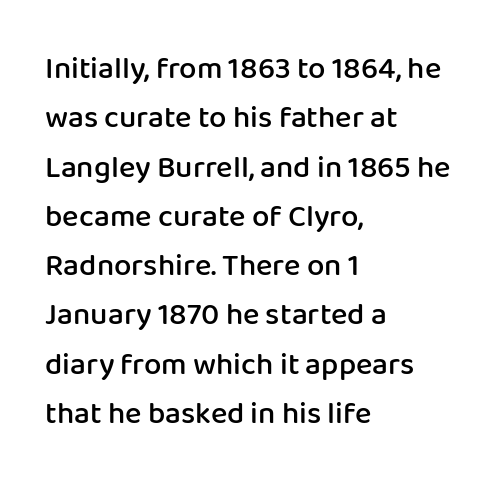
Q: Is the text bold? A: Semi-bold.
Q: Is the text italic (slanted)? A: No, it is upright.
Q: Is the typeface a serif or a sans-serif typeface? A: Sans-serif.
Q: Is the text underlined? A: No.
Q: How is the paragraph aligned? A: Left-aligned.
Q: Is the spacing between letters normal or unusually wide? A: Normal.
Q: Is the spacing between lines tight, normal or loose? A: Normal.
Q: Width (condensed, normal, or wide)? A: Normal.
Q: Stroke contrast? A: Low.
Q: x-height? A: Medium.
Q: Monospaced? A: No.
